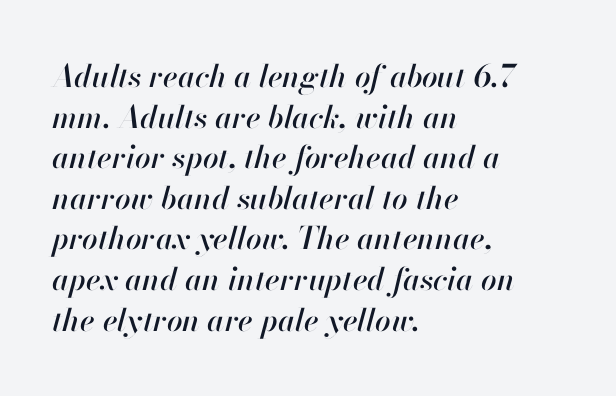
These lines are set flush left with a ragged right edge. If you drew a line through each stem, it would be angled. Short note: letters normally spaced. The baseline area is clear.
